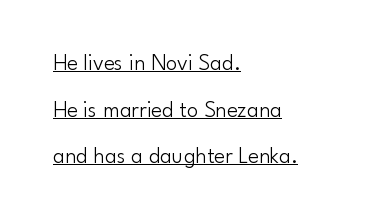
The letters look calm and open, with moderate or lighter stems. Decoration check: the copy is underlined. Posture: upright roman. Leftover space on each line is placed entirely after the last word. Each new line begins a long way beneath the previous one. The rendering keeps characters at their native spacing.
